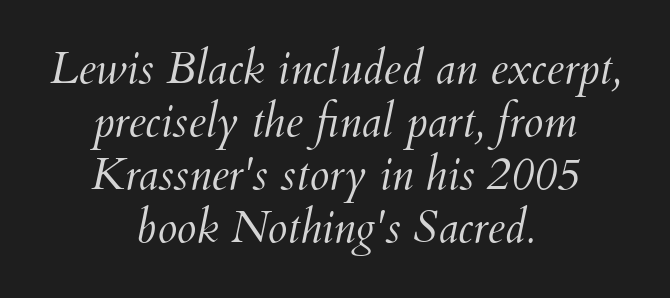
Q: Is the text bold? A: No.
Q: Is the text italic (slanted)? A: Yes, it leans right by about 12 degrees.
Q: Is the text underlined? A: No.
Q: How is the paragraph aligned? A: Centered.
Q: Is the spacing between letters normal or unusually wide? A: Normal.
Q: Width (condensed, normal, or wide)? A: Normal.
Q: Stroke contrast? A: Medium.
Q: x-height? A: Small.
Q: Monospaced? A: No.
